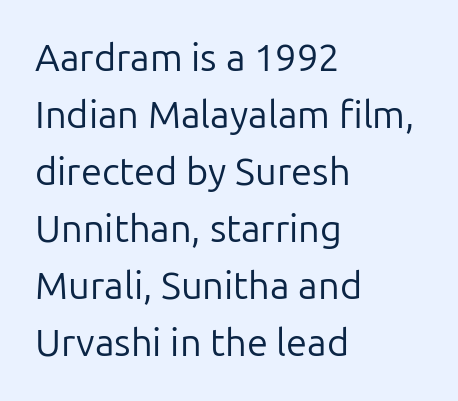
Q: Is the text bold? A: No.
Q: Is the text italic (slanted)? A: No, it is upright.
Q: Is the typeface a serif or a sans-serif typeface? A: Sans-serif.
Q: Is the text underlined? A: No.
Q: How is the paragraph aligned? A: Left-aligned.
Q: Is the spacing between letters normal or unusually wide? A: Normal.
Q: Is the spacing between lines tight, normal or loose? A: Normal.
Q: Width (condensed, normal, or wide)? A: Normal.
Q: Stroke contrast? A: Low.
Q: x-height? A: Medium.
Q: Monospaced? A: No.
